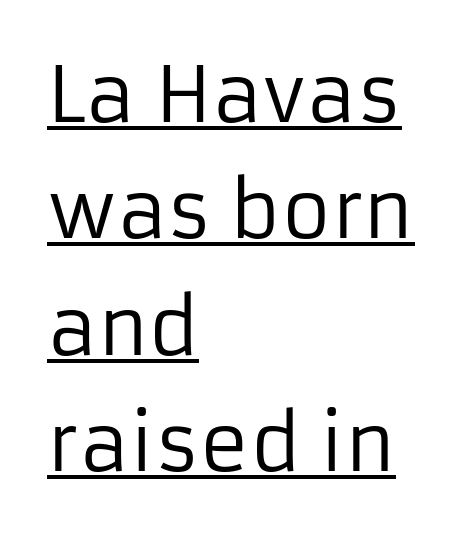
{"serif": "no", "italic": "no", "bold": "no", "weight": "regular", "width": "normal", "stroke_contrast": "low", "x_height": "medium", "monospaced": "no", "underline": "yes", "align": "left", "line_spacing": "normal", "line_spacing_ratio": 1.53, "letter_spacing": "normal", "letter_spacing_em": 0.0, "glyph_px": 76}
